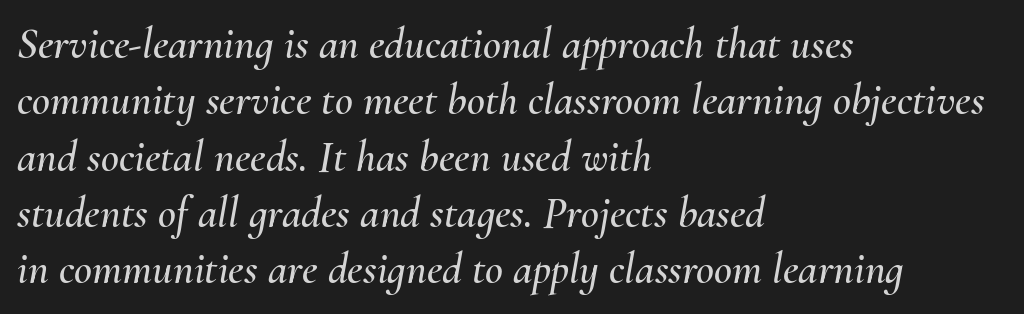
Q: Is the text italic (slanted)? A: Yes, it leans right by about 10 degrees.
Q: Is the text underlined? A: No.
Q: How is the paragraph aligned? A: Left-aligned.
Q: Is the spacing between letters normal or unusually wide? A: Normal.
Q: Is the spacing between lines tight, normal or loose? A: Normal.
Q: Width (condensed, normal, or wide)? A: Normal.
Q: Stroke contrast? A: Medium.
Q: x-height? A: Small.
Q: Monospaced? A: No.
